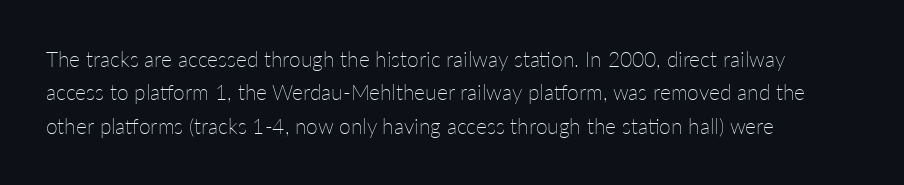
The image shows 21 px text type, upright; set left-aligned, normal line spacing (1.59x), normal letter spacing, not underlined.
